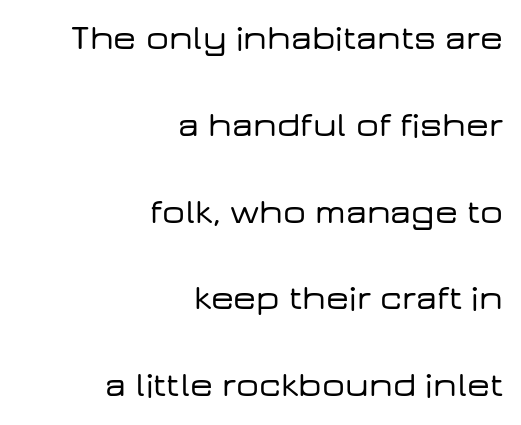
The image shows 36 px wide sans-serif type, upright; set right-aligned, loose line spacing (2.41x), normal letter spacing, not underlined; low stroke contrast and a medium x-height.
